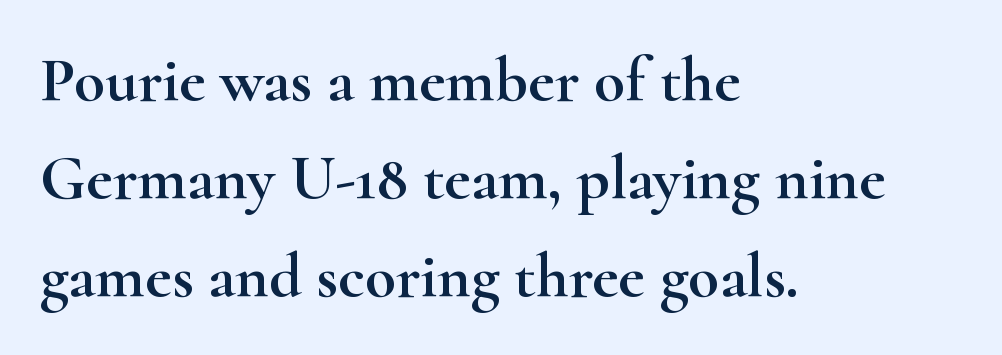
The image shows 64 px wide serif type, upright; set left-aligned, normal line spacing (1.53x), normal letter spacing, not underlined; high stroke contrast and a small x-height.
